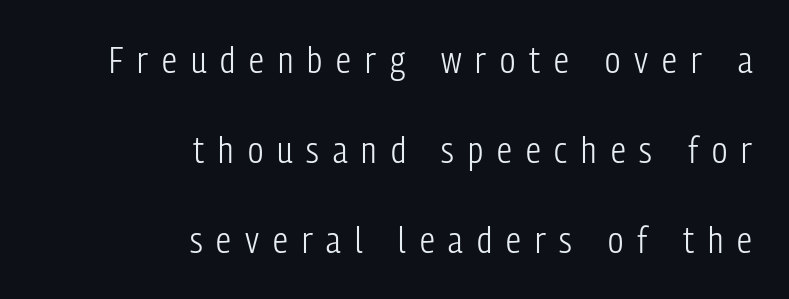
You could fit nearly another row in the gap between these rows. Honestly, the letter spacing is so wide it's the main thing you notice. Descenders are the only things crossing below the line. Nothing sits at the stroke ends, so this counts as sans-serif. Right-aligned paragraph, ragged on the left. Do the characters align in a grid? No, the font is proportional.
